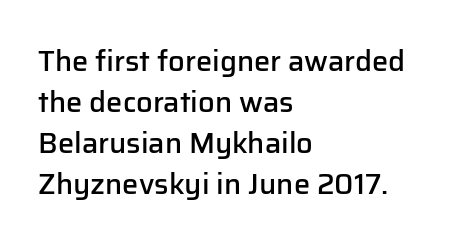
Q: Is the text bold? A: Semi-bold.
Q: Is the text italic (slanted)? A: No, it is upright.
Q: Is the typeface a serif or a sans-serif typeface? A: Sans-serif.
Q: Is the text underlined? A: No.
Q: How is the paragraph aligned? A: Left-aligned.
Q: Is the spacing between letters normal or unusually wide? A: Normal.
Q: Is the spacing between lines tight, normal or loose? A: Normal.
Q: Width (condensed, normal, or wide)? A: Normal.
Q: Stroke contrast? A: Low.
Q: x-height? A: Medium.
Q: Monospaced? A: No.
